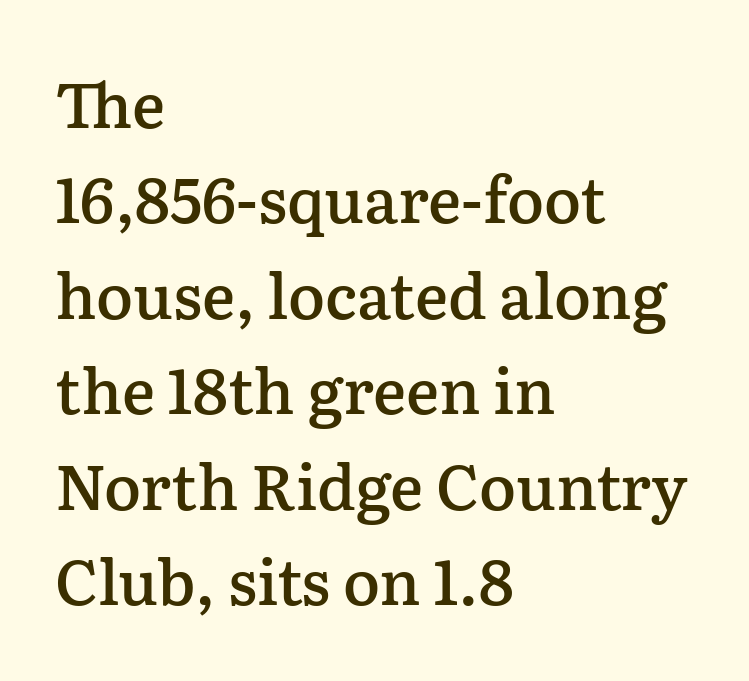
Q: Is the text bold? A: Semi-bold.
Q: Is the text italic (slanted)? A: No, it is upright.
Q: Is the typeface a serif or a sans-serif typeface? A: Serif.
Q: Is the text underlined? A: No.
Q: How is the paragraph aligned? A: Left-aligned.
Q: Is the spacing between letters normal or unusually wide? A: Normal.
Q: Is the spacing between lines tight, normal or loose? A: Normal.
Q: Width (condensed, normal, or wide)? A: Normal.
Q: Stroke contrast? A: Low.
Q: x-height? A: Medium.
Q: Monospaced? A: No.
